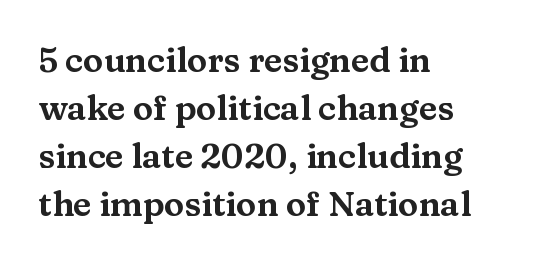
Baseline-to-baseline distance is the conventional proportion of letter height. What stands out about the letter spacing? Nothing — it is the standard amount. The lines are quadded left. The gap between lines stays unmarked.
